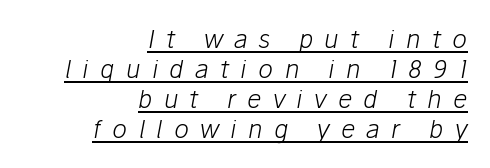
{"italic": "yes", "lean": "right", "slant_degrees": 10, "bold": "no", "underline": "yes", "align": "right", "line_spacing_ratio": 1.2, "letter_spacing": "wide", "letter_spacing_em": 0.45, "glyph_px": 25}
